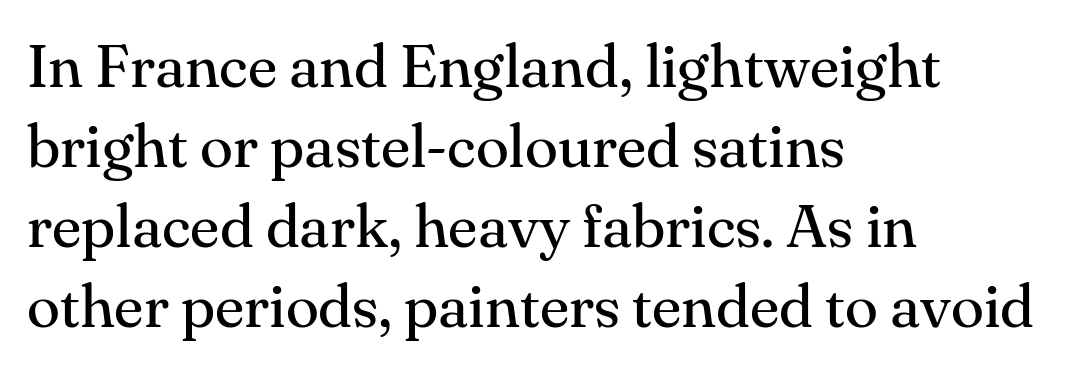
Honestly, there is no underline to notice here at all. Do the characters align in a grid? No, the font is proportional. The tracking reads as untouched default to a designer's eye. Caption: multi-line text, flush left, ragged right. Interline gaps are of average width in this sample. The font family rendered here belongs to the serif group.
